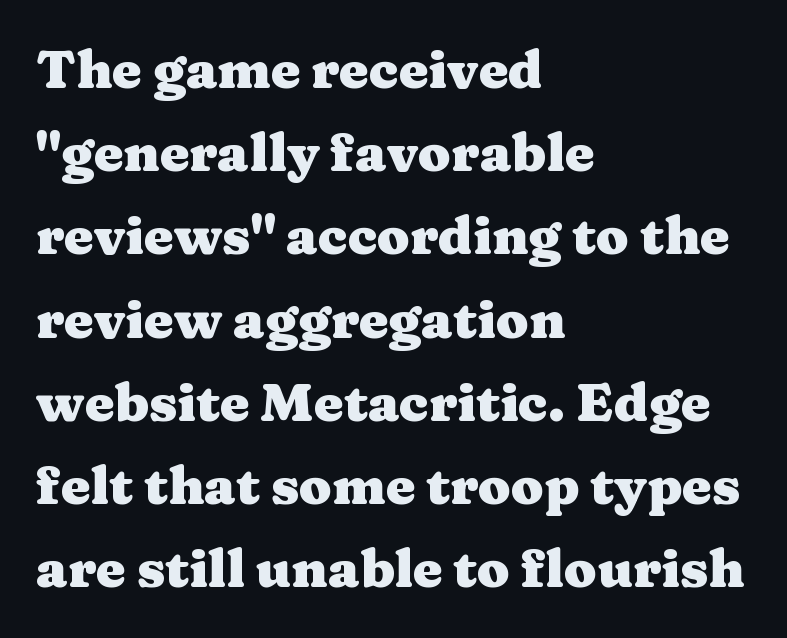
{"serif": "yes", "italic": "no", "bold": "yes", "weight": "heavy", "width": "wide", "stroke_contrast": "medium", "x_height": "medium", "monospaced": "no", "underline": "no", "align": "left", "line_spacing": "normal", "line_spacing_ratio": 1.57, "letter_spacing": "normal", "letter_spacing_em": 0.0, "glyph_px": 53}
